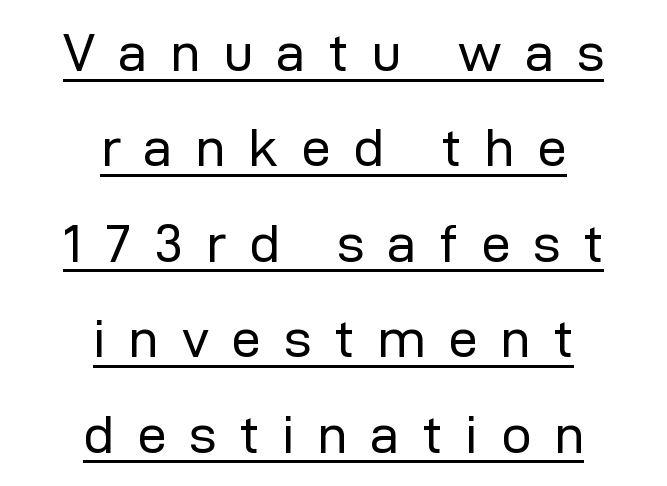
{"serif": "no", "italic": "no", "bold": "no", "weight": "regular", "width": "normal", "stroke_contrast": "low", "x_height": "medium", "monospaced": "no", "underline": "yes", "align": "center", "line_spacing_ratio": 1.8, "letter_spacing": "wide", "letter_spacing_em": 0.43, "glyph_px": 53}
